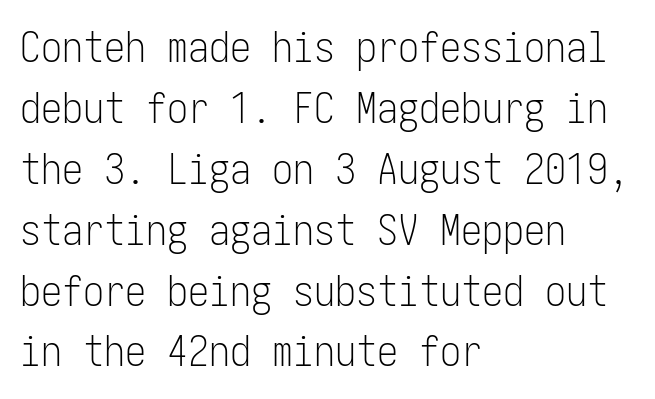
{"serif": "no", "italic": "no", "bold": "no", "weight": "light", "width": "condensed", "stroke_contrast": "low", "x_height": "medium", "underline": "no", "align": "left", "line_spacing": "normal", "line_spacing_ratio": 1.45, "letter_spacing": "normal", "letter_spacing_em": 0.0, "glyph_px": 42}
